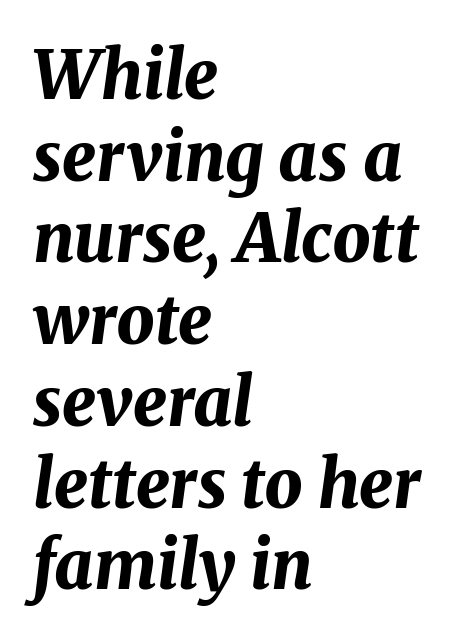
{"italic": "yes", "lean": "right", "slant_degrees": 8, "bold": "yes", "weight": "bold", "width": "normal", "stroke_contrast": "medium", "x_height": "medium", "monospaced": "no", "underline": "no", "align": "left", "line_spacing_ratio": 1.22, "letter_spacing": "normal", "letter_spacing_em": 0.0, "glyph_px": 67}
